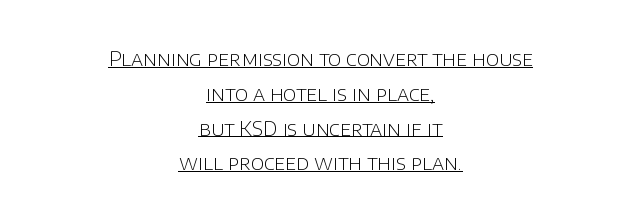
{"italic": "no", "bold": "no", "underline": "yes", "align": "center", "line_spacing_ratio": 1.74, "letter_spacing": "normal", "letter_spacing_em": 0.0, "glyph_px": 20}
